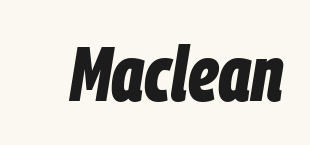
Italic? Definitely — the glyphs are oblique. The passage shown is typed in a proportional face where columns would drift. What weight is shown? A full bold with thick strokes. Only glyphs here, with clear space below each row. Between one letter and the next there's only the usual sliver of space.
